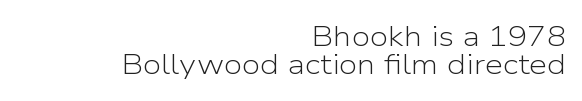
{"serif": "no", "italic": "no", "bold": "no", "weight": "light", "width": "normal", "stroke_contrast": "low", "x_height": "medium", "monospaced": "no", "underline": "no", "align": "right", "line_spacing": "tight", "line_spacing_ratio": 0.95, "letter_spacing": "normal", "letter_spacing_em": 0.0, "glyph_px": 29}
